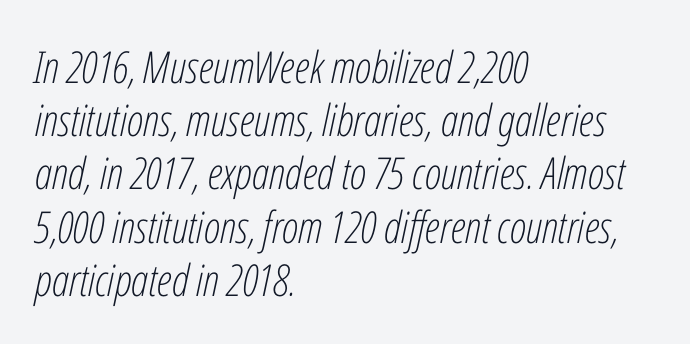
Q: Is the text bold? A: No.
Q: Is the text italic (slanted)? A: Yes, it leans right by about 12 degrees.
Q: Is the text underlined? A: No.
Q: How is the paragraph aligned? A: Left-aligned.
Q: Is the spacing between letters normal or unusually wide? A: Normal.
Q: Width (condensed, normal, or wide)? A: Condensed.
Q: Stroke contrast? A: Low.
Q: x-height? A: Medium.
Q: Monospaced? A: No.
